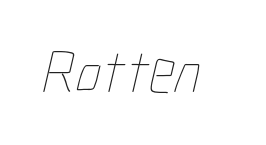
The image shows 64 px thin, condensed type; set normal letter spacing, not underlined; low stroke contrast and a medium x-height.
